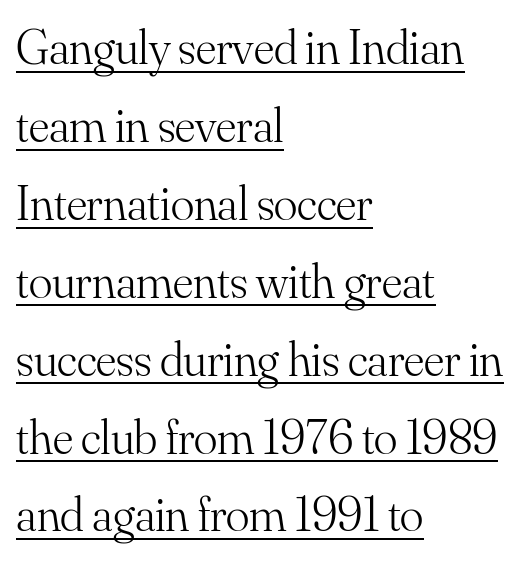
Stems and bowls with no extra thickness — not bold. The font's upright variant was chosen for this text. If you drew a ruler down the left edge, every line would touch it. Do the characters align in a grid? No, the font is proportional. Small tapered or slab feet sit at the stroke ends, so this counts as serif.
